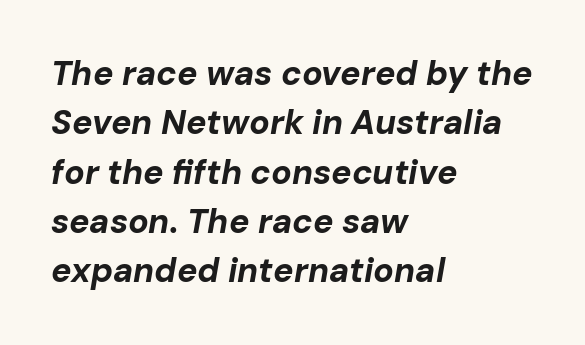
Q: Is the text bold? A: Yes.
Q: Is the text italic (slanted)? A: Yes, it leans right by about 10 degrees.
Q: Is the text underlined? A: No.
Q: How is the paragraph aligned? A: Left-aligned.
Q: Is the spacing between letters normal or unusually wide? A: Normal.
Q: Is the spacing between lines tight, normal or loose? A: Normal.
Q: Width (condensed, normal, or wide)? A: Normal.
Q: Stroke contrast? A: Low.
Q: x-height? A: Medium.
Q: Monospaced? A: No.
